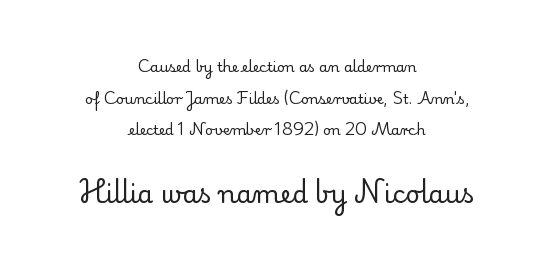
Stem width sits at or under what a default text font uses. Horizontal alignment here is central, giving a formal, balanced look. Whoever set this chose breathing room over compactness in the vertical rhythm. Descenders are the only things crossing below the line. The type sits square on the baseline with zero lean.
